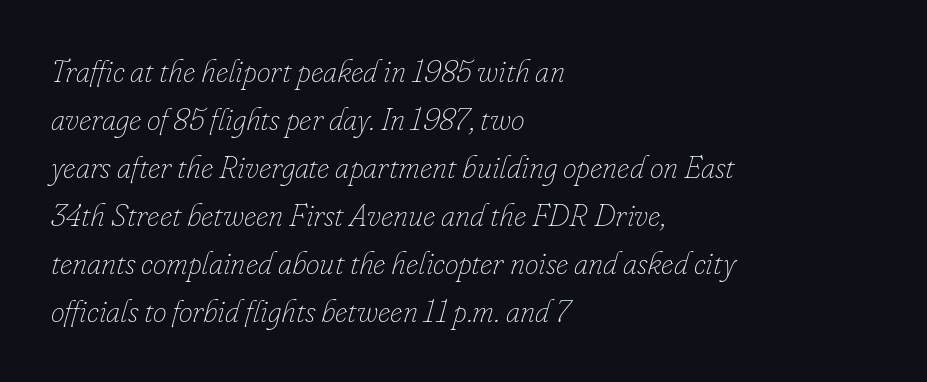
{"italic": "yes", "lean": "right", "slant_degrees": 16, "bold": "no", "weight": "thin", "width": "normal", "stroke_contrast": "low", "x_height": "small", "monospaced": "no", "underline": "no", "align": "left", "line_spacing": "normal", "line_spacing_ratio": 1.55, "letter_spacing": "normal", "letter_spacing_em": 0.0, "glyph_px": 31}
